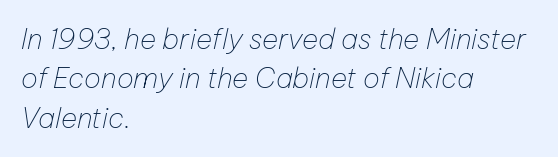
The letters advance in unequal steps, a hallmark of proportional type. Reading down the column, the eye jumps a familiar distance to each next line. These lines are set flush left with a ragged right edge. These lines keep a tight, regular rhythm from letter to letter.
